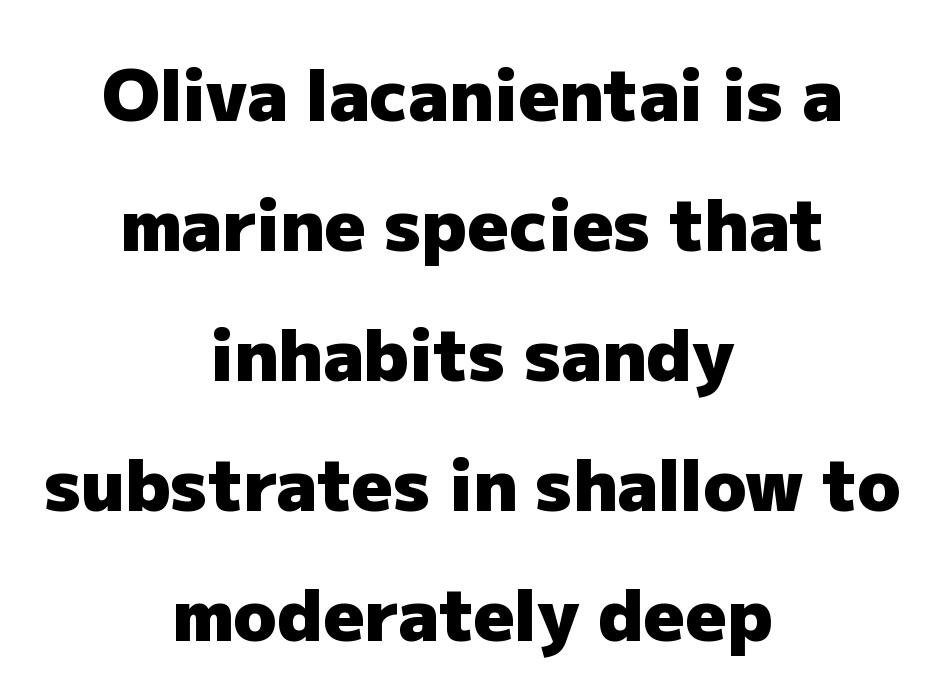
Q: Is the text bold? A: Yes.
Q: Is the text italic (slanted)? A: No, it is upright.
Q: Is the typeface a serif or a sans-serif typeface? A: Sans-serif.
Q: Is the text underlined? A: No.
Q: How is the paragraph aligned? A: Centered.
Q: Is the spacing between letters normal or unusually wide? A: Normal.
Q: Width (condensed, normal, or wide)? A: Normal.
Q: Stroke contrast? A: Low.
Q: x-height? A: Medium.
Q: Monospaced? A: No.
